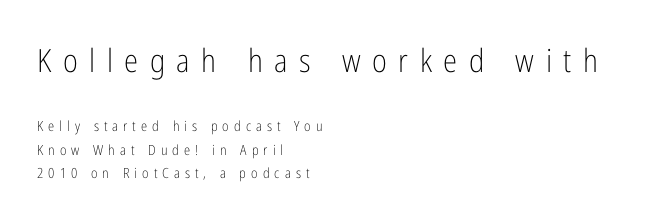
{"serif": "no", "italic": "no", "bold": "no", "weight": "light", "width": "condensed", "stroke_contrast": "low", "x_height": "medium", "monospaced": "no", "underline": "no", "align": "left", "line_spacing": "normal", "line_spacing_ratio": 1.68, "letter_spacing": "wide", "letter_spacing_em": 0.36, "larger_block": "first", "size_ratio": 2.29, "glyph_px": 32}
